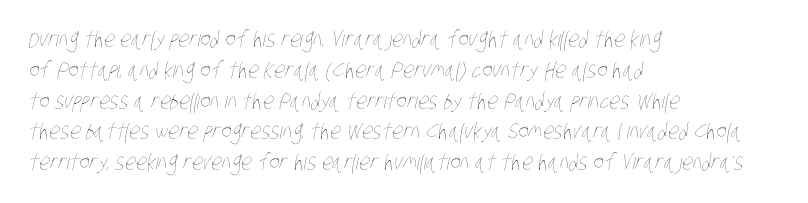
{"bold": "no", "underline": "no", "align": "left", "line_spacing": "normal", "line_spacing_ratio": 1.4, "letter_spacing": "normal", "letter_spacing_em": 0.0, "glyph_px": 22}
